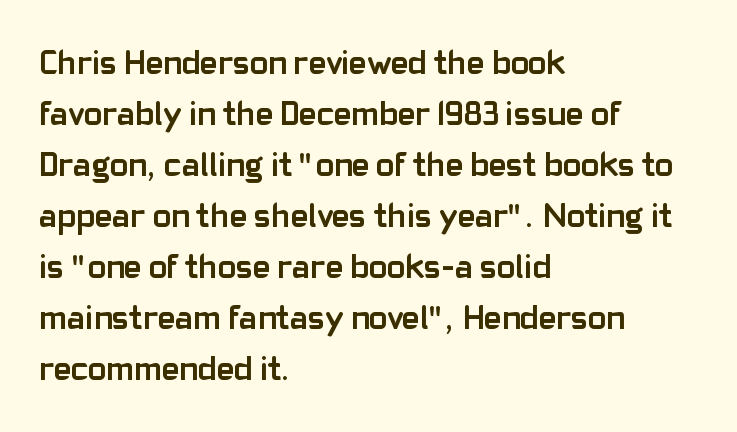
{"serif": "no", "italic": "no", "bold": "yes", "weight": "semibold", "width": "normal", "stroke_contrast": "low", "x_height": "medium", "monospaced": "no", "underline": "no", "align": "left", "line_spacing": "normal", "line_spacing_ratio": 1.5, "letter_spacing": "normal", "letter_spacing_em": 0.0, "glyph_px": 34}
